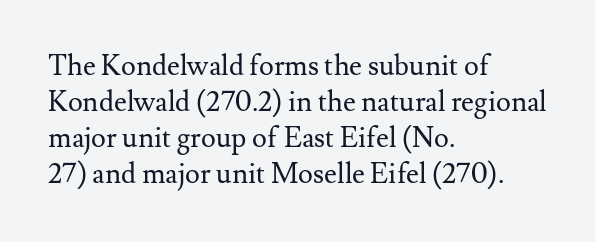
The image shows 28 px regular-weight serif type, upright; set left-aligned, normal line spacing (1.29x), normal letter spacing, not underlined; medium stroke contrast and a small x-height.
